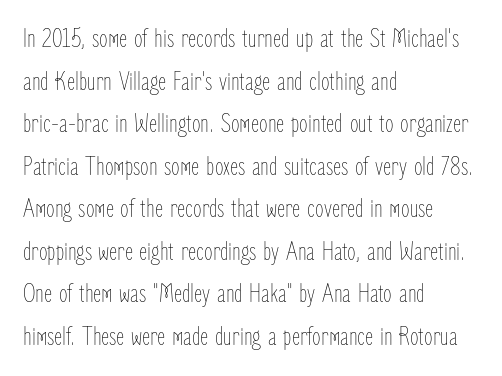
This is roman type, the default non-slanted kind. Line starts are locked; line ends wander. Check under the words: just untouched page. Tracking value appears to be zero — textbook default spacing.
